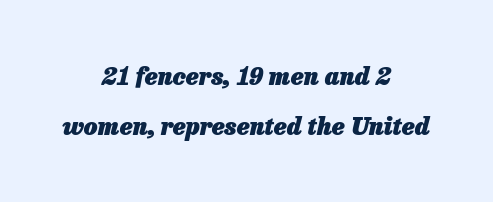
{"italic": "yes", "lean": "right", "slant_degrees": 13, "bold": "yes", "underline": "no", "align": "center", "line_spacing": "loose", "line_spacing_ratio": 2.1, "letter_spacing": "normal", "letter_spacing_em": 0.0, "glyph_px": 24}
